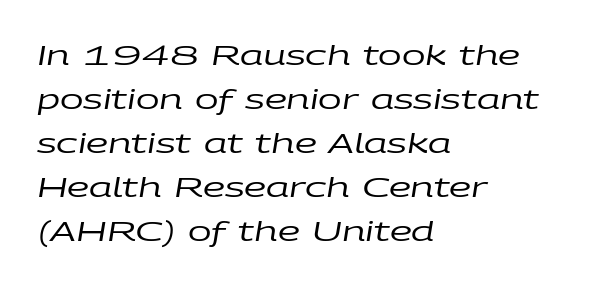
The image shows 28 px regular-weight, wide type, italic (leaning right); set left-aligned, normal line spacing (1.57x), normal letter spacing, not underlined; low stroke contrast and a large x-height.
